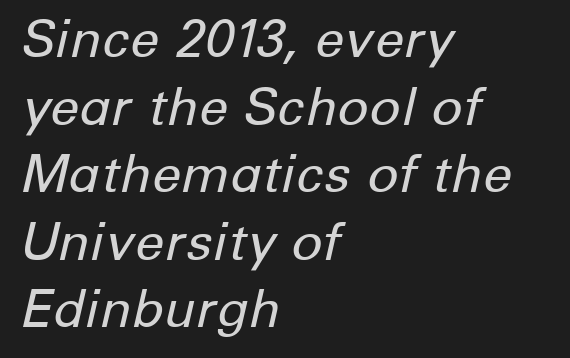
{"italic": "yes", "lean": "right", "slant_degrees": 12, "bold": "no", "weight": "regular", "width": "normal", "stroke_contrast": "low", "x_height": "medium", "monospaced": "no", "underline": "no", "align": "left", "line_spacing": "normal", "line_spacing_ratio": 1.3, "letter_spacing": "normal", "letter_spacing_em": 0.0, "glyph_px": 52}
